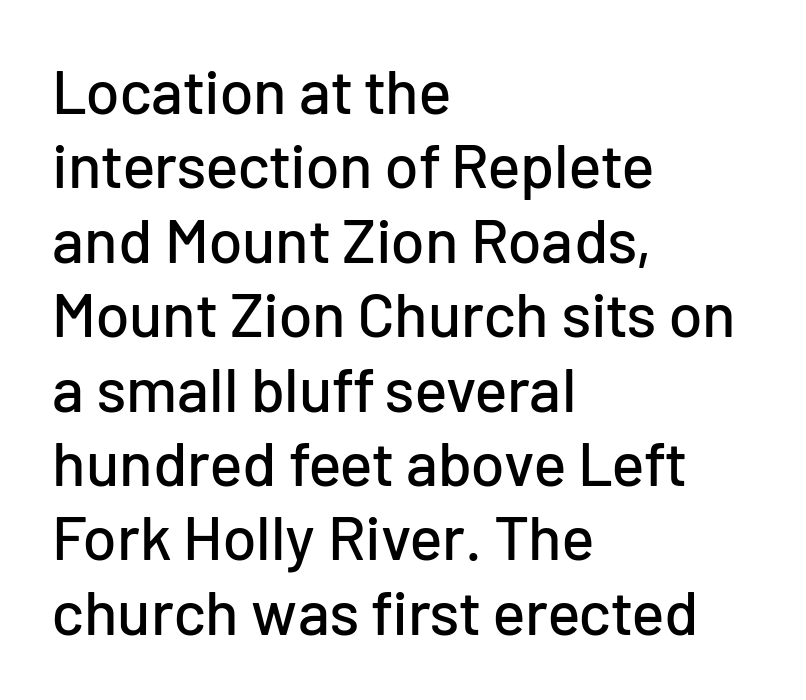
The gaps between neighbouring characters are ordinary and unremarkable. The lettering holds an erect, upright posture throughout. The strip under each line holds only bare page. The type family on display is of the sans-serif kind. Casual observation: everything's shoved over to the left.
